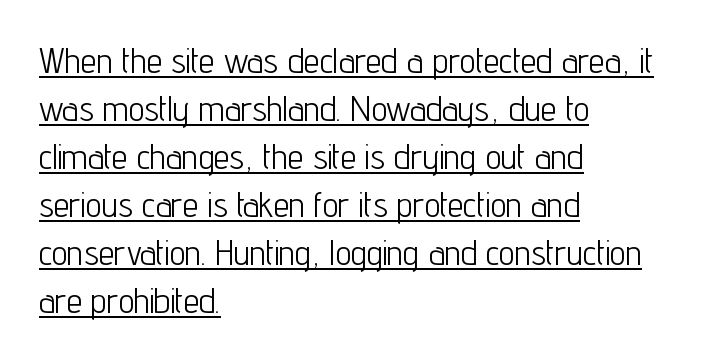
Q: Is the text bold? A: No.
Q: Is the text italic (slanted)? A: No, it is upright.
Q: Is the typeface a serif or a sans-serif typeface? A: Sans-serif.
Q: Is the text underlined? A: Yes.
Q: How is the paragraph aligned? A: Left-aligned.
Q: Is the spacing between letters normal or unusually wide? A: Normal.
Q: Is the spacing between lines tight, normal or loose? A: Normal.
Q: Width (condensed, normal, or wide)? A: Condensed.
Q: Stroke contrast? A: Low.
Q: x-height? A: Medium.
Q: Monospaced? A: No.
